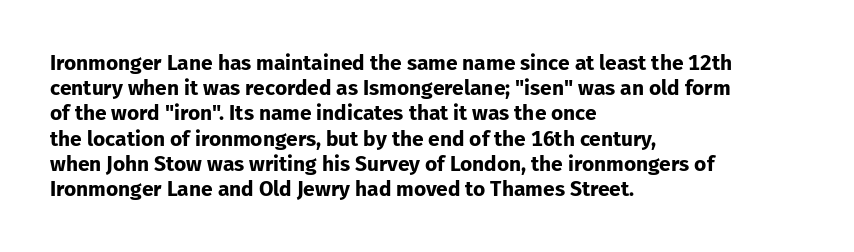
Q: Is the text bold? A: Yes.
Q: Is the text italic (slanted)? A: No, it is upright.
Q: Is the text underlined? A: No.
Q: How is the paragraph aligned? A: Left-aligned.
Q: Is the spacing between letters normal or unusually wide? A: Normal.
